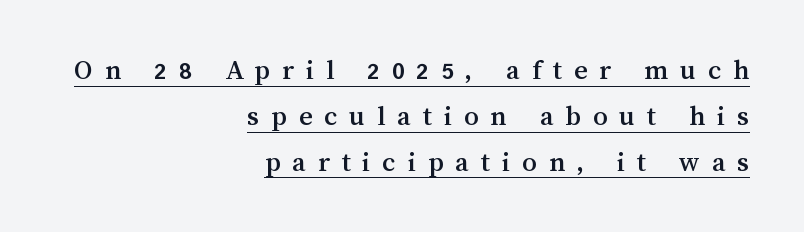
Q: Is the text italic (slanted)? A: No, it is upright.
Q: Is the text underlined? A: Yes.
Q: How is the paragraph aligned? A: Right-aligned.
Q: Is the spacing between letters normal or unusually wide? A: Unusually wide.
Q: Is the spacing between lines tight, normal or loose? A: Normal.
Q: Width (condensed, normal, or wide)? A: Normal.
Q: Stroke contrast? A: Medium.
Q: x-height? A: Medium.
Q: Monospaced? A: No.
